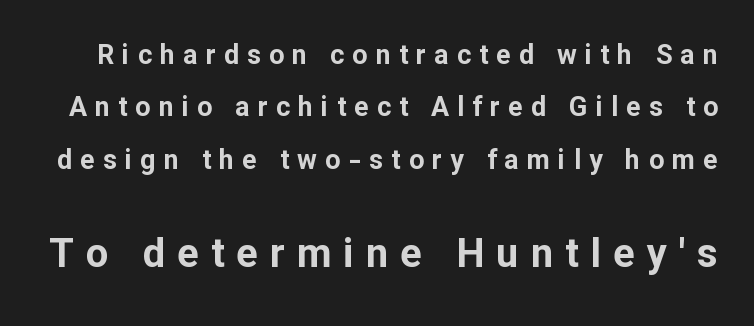
{"serif": "no", "italic": "no", "bold": "yes", "weight": "bold", "width": "normal", "stroke_contrast": "low", "x_height": "medium", "monospaced": "no", "underline": "no", "line_spacing": "loose", "line_spacing_ratio": 1.94, "letter_spacing": "wide", "letter_spacing_em": 0.3, "larger_block": "second", "size_ratio": 1.48, "glyph_px": 40}
